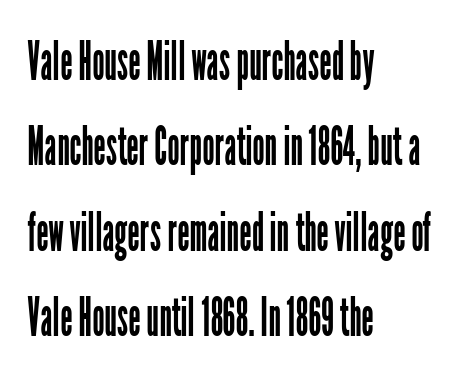
The image shows 54 px regular-weight, condensed sans-serif type, upright; set left-aligned, normal line spacing (1.58x), normal letter spacing, not underlined; low stroke contrast and a medium x-height.
